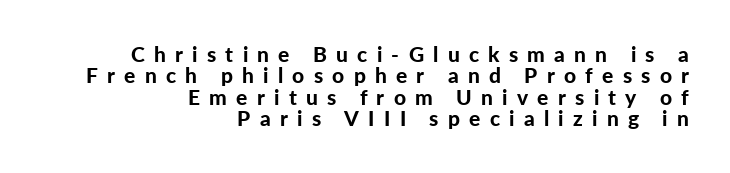
Q: Is the text bold? A: Yes.
Q: Is the text italic (slanted)? A: No, it is upright.
Q: Is the text underlined? A: No.
Q: How is the paragraph aligned? A: Right-aligned.
Q: Is the spacing between letters normal or unusually wide? A: Unusually wide.
Q: Is the spacing between lines tight, normal or loose? A: Tight.
